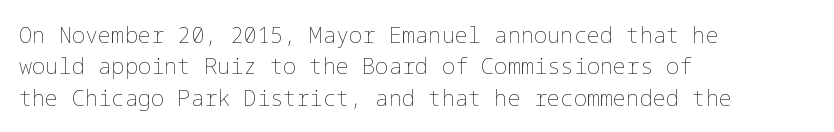
Q: Is the text bold? A: No.
Q: Is the text italic (slanted)? A: No, it is upright.
Q: Is the text underlined? A: No.
Q: How is the paragraph aligned? A: Left-aligned.
Q: Is the spacing between letters normal or unusually wide? A: Normal.
Q: Is the spacing between lines tight, normal or loose? A: Normal.
